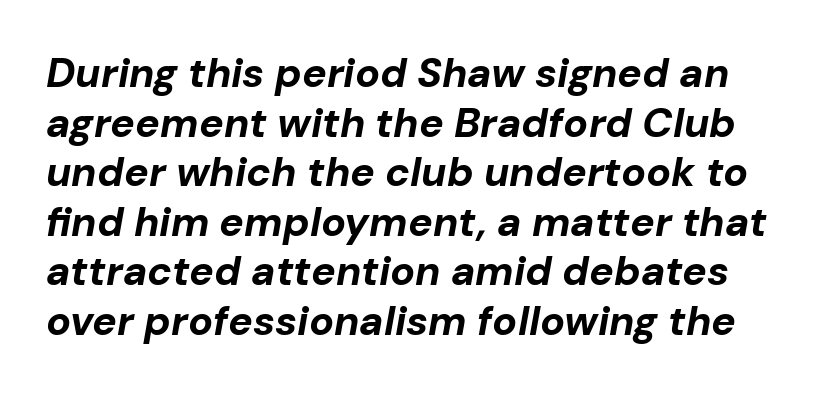
Q: Is the text bold? A: Yes.
Q: Is the text italic (slanted)? A: Yes, it leans right by about 10 degrees.
Q: Is the text underlined? A: No.
Q: Is the spacing between letters normal or unusually wide? A: Normal.
Q: Width (condensed, normal, or wide)? A: Normal.
Q: Stroke contrast? A: Low.
Q: x-height? A: Medium.
Q: Monospaced? A: No.
